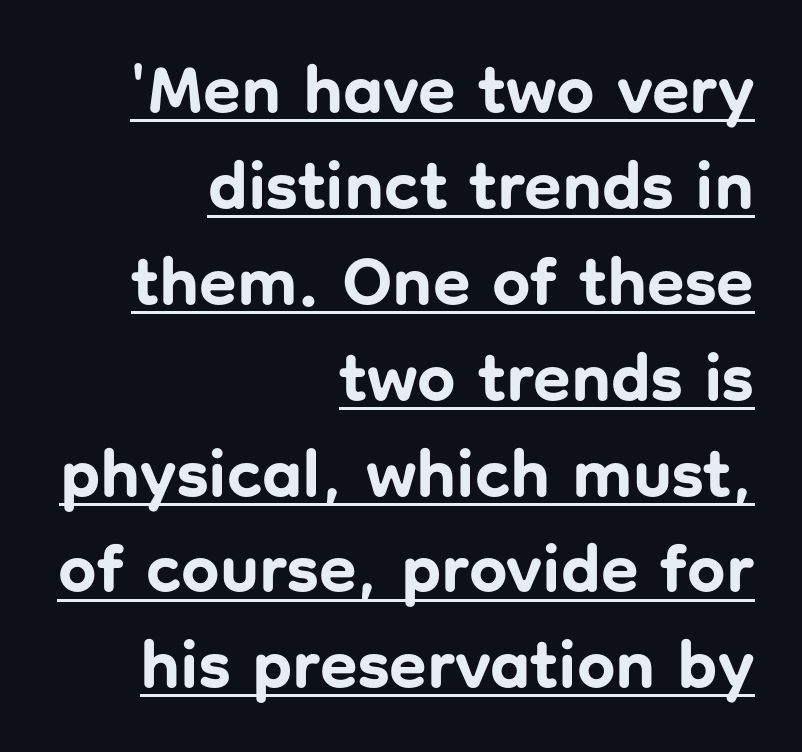
Normally led — the rows are evenly, conventionally spaced. Inter-character spacing is left at the font's built-in metrics. Caption: bold face, heavy strokes. Looks like regular typesetting: each glyph gets only the width it needs.
